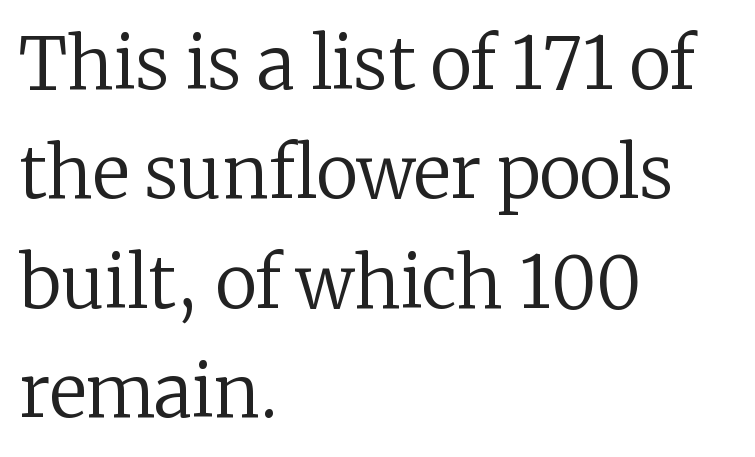
{"serif": "yes", "italic": "no", "bold": "no", "weight": "regular", "width": "normal", "stroke_contrast": "low", "x_height": "medium", "monospaced": "no", "underline": "no", "align": "left", "line_spacing": "normal", "line_spacing_ratio": 1.54, "letter_spacing": "normal", "letter_spacing_em": 0.0, "glyph_px": 71}
